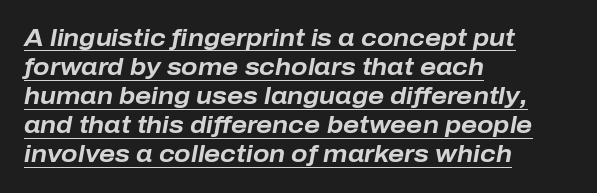
One-word summary of the alignment: left. When letters slant like this, we call the style italic. These lines carry a lot of weight — the face is fully bold. Here the glyphs are tracked normally, forming tight word shapes. A continuous stroke trails under the words, as in a hyperlink.
